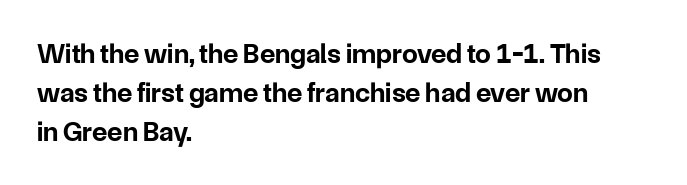
The image shows 28 px bold sans-serif type, upright; set left-aligned, normal line spacing (1.39x), normal letter spacing, not underlined; low stroke contrast and a medium x-height.
